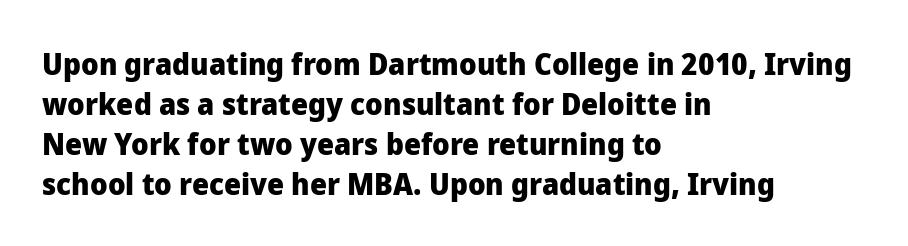
Q: Is the text bold? A: Yes.
Q: Is the text italic (slanted)? A: No, it is upright.
Q: Is the typeface a serif or a sans-serif typeface? A: Sans-serif.
Q: Is the text underlined? A: No.
Q: How is the paragraph aligned? A: Left-aligned.
Q: Is the spacing between letters normal or unusually wide? A: Normal.
Q: Is the spacing between lines tight, normal or loose? A: Normal.
Q: Width (condensed, normal, or wide)? A: Normal.
Q: Stroke contrast? A: Low.
Q: x-height? A: Medium.
Q: Monospaced? A: No.
